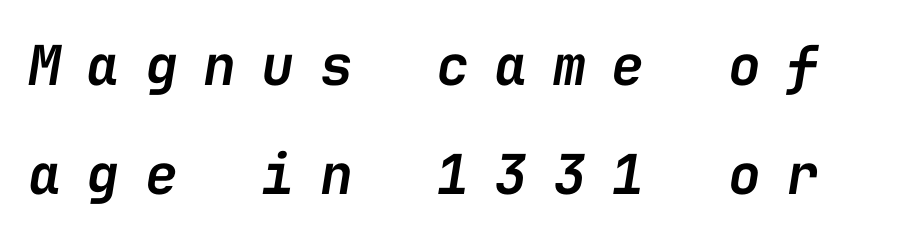
The font's italic variant was chosen for this text. The letters march in equal steps, a hallmark of fixed-pitch type. Someone cranked the tracking dial way up on this one. Does the weight exceed regular? Yes, but only to semibold.
